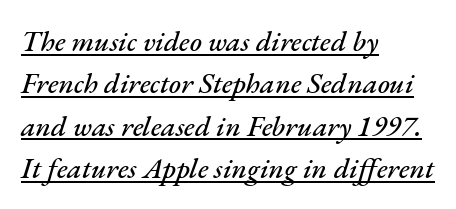
Q: Is the text italic (slanted)? A: Yes, it leans right by about 17 degrees.
Q: Is the text underlined? A: Yes.
Q: How is the paragraph aligned? A: Left-aligned.
Q: Is the spacing between letters normal or unusually wide? A: Normal.
Q: Is the spacing between lines tight, normal or loose? A: Normal.
Q: Width (condensed, normal, or wide)? A: Normal.
Q: Stroke contrast? A: Medium.
Q: x-height? A: Small.
Q: Monospaced? A: No.
